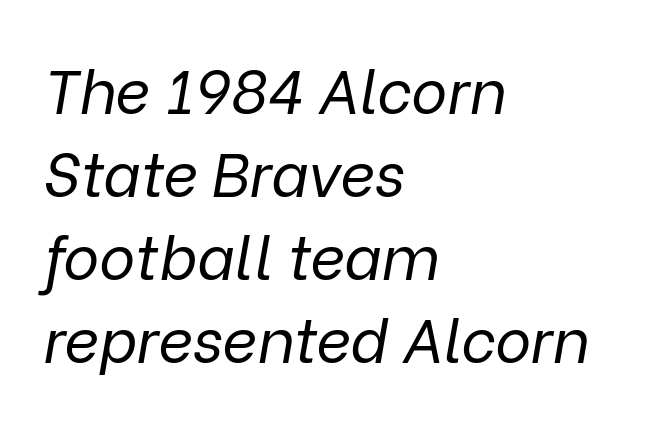
The image shows 61 px regular-weight type, italic (leaning right); set left-aligned, normal line spacing (1.36x), normal letter spacing, not underlined; low stroke contrast and a medium x-height.
